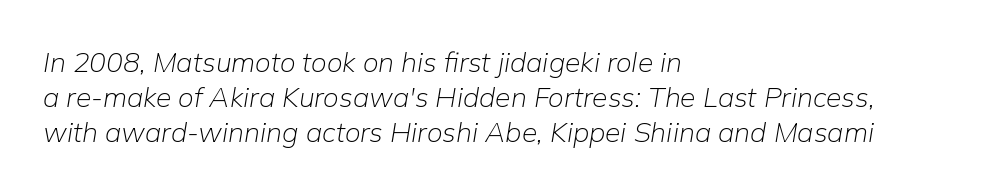
Q: Is the text bold? A: No.
Q: Is the text italic (slanted)? A: Yes, it leans right by about 9 degrees.
Q: Is the text underlined? A: No.
Q: How is the paragraph aligned? A: Left-aligned.
Q: Is the spacing between letters normal or unusually wide? A: Normal.
Q: Is the spacing between lines tight, normal or loose? A: Normal.
Q: Width (condensed, normal, or wide)? A: Normal.
Q: Stroke contrast? A: Low.
Q: x-height? A: Medium.
Q: Monospaced? A: No.
